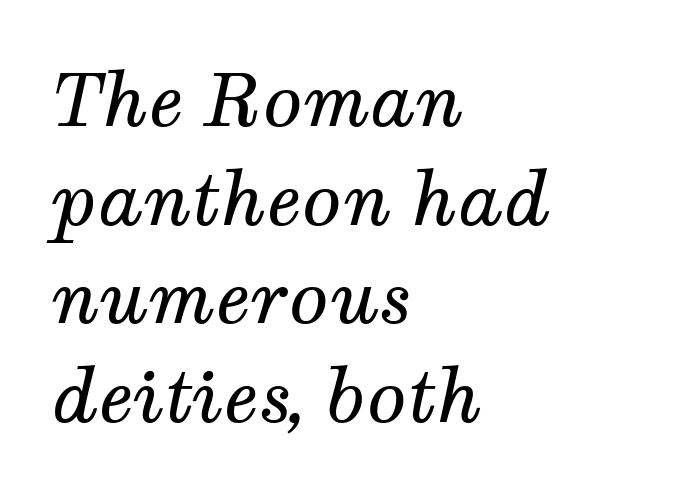
The image shows 73 px regular-weight serif type, italic (leaning right); set left-aligned, normal line spacing (1.35x), normal letter spacing, not underlined; medium stroke contrast and a medium x-height.
